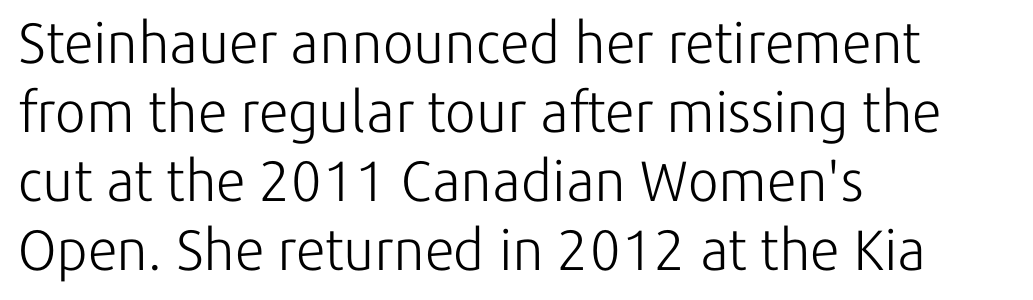
Q: Is the text bold? A: No.
Q: Is the text italic (slanted)? A: No, it is upright.
Q: Is the typeface a serif or a sans-serif typeface? A: Sans-serif.
Q: Is the text underlined? A: No.
Q: How is the paragraph aligned? A: Left-aligned.
Q: Is the spacing between letters normal or unusually wide? A: Normal.
Q: Width (condensed, normal, or wide)? A: Normal.
Q: Stroke contrast? A: Low.
Q: x-height? A: Medium.
Q: Monospaced? A: No.
